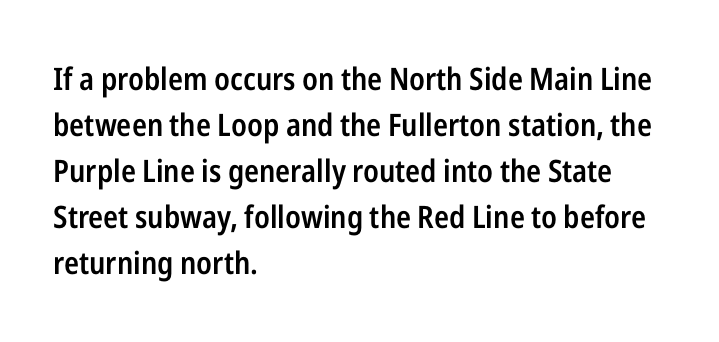
Q: Is the text bold? A: Semi-bold.
Q: Is the text italic (slanted)? A: No, it is upright.
Q: Is the typeface a serif or a sans-serif typeface? A: Sans-serif.
Q: Is the text underlined? A: No.
Q: How is the paragraph aligned? A: Left-aligned.
Q: Is the spacing between letters normal or unusually wide? A: Normal.
Q: Is the spacing between lines tight, normal or loose? A: Normal.
Q: Width (condensed, normal, or wide)? A: Condensed.
Q: Stroke contrast? A: Low.
Q: x-height? A: Medium.
Q: Monospaced? A: No.
